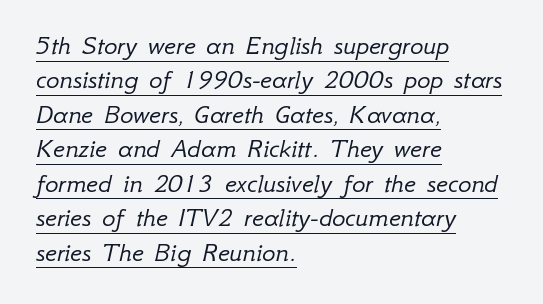
Q: Is the text bold? A: No.
Q: Is the text italic (slanted)? A: Yes, it leans right by about 12 degrees.
Q: Is the text underlined? A: Yes.
Q: How is the paragraph aligned? A: Left-aligned.
Q: Is the spacing between letters normal or unusually wide? A: Normal.
Q: Width (condensed, normal, or wide)? A: Normal.
Q: Stroke contrast? A: Low.
Q: x-height? A: Small.
Q: Monospaced? A: No.
